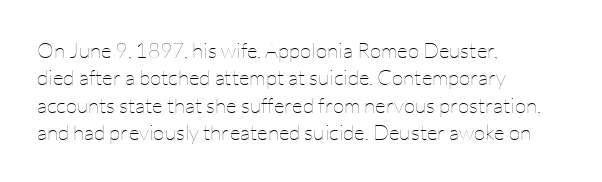
The image shows 21 px text type, upright; set left-aligned, normal line spacing (1.3x), normal letter spacing, not underlined.
